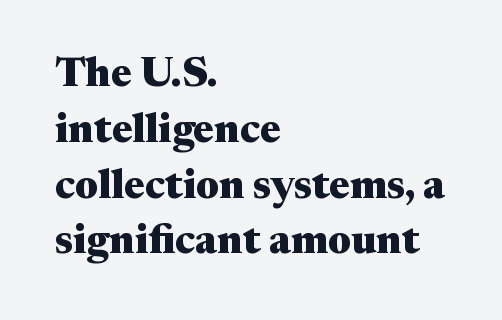
Q: Is the text bold? A: Yes.
Q: Is the text italic (slanted)? A: No, it is upright.
Q: Is the typeface a serif or a sans-serif typeface? A: Serif.
Q: Is the text underlined? A: No.
Q: How is the paragraph aligned? A: Left-aligned.
Q: Is the spacing between letters normal or unusually wide? A: Normal.
Q: Is the spacing between lines tight, normal or loose? A: Normal.
Q: Width (condensed, normal, or wide)? A: Wide.
Q: Stroke contrast? A: Medium.
Q: x-height? A: Medium.
Q: Monospaced? A: No.
